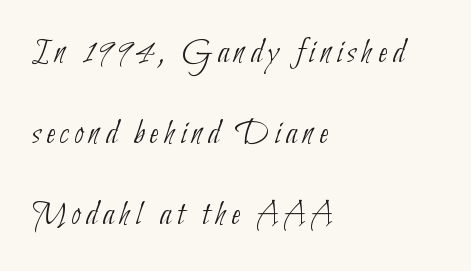
The image shows 35 px thin, condensed sans-serif type; set left-aligned, loose line spacing (2.32x), not underlined; low stroke contrast and a small x-height.
